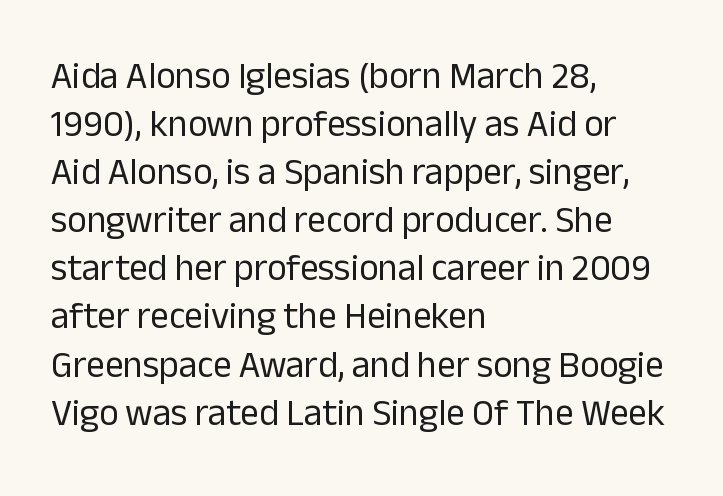
The image shows 37 px regular-weight sans-serif type, upright; set left-aligned, normal line spacing (1.3x), normal letter spacing, not underlined; low stroke contrast and a medium x-height.
